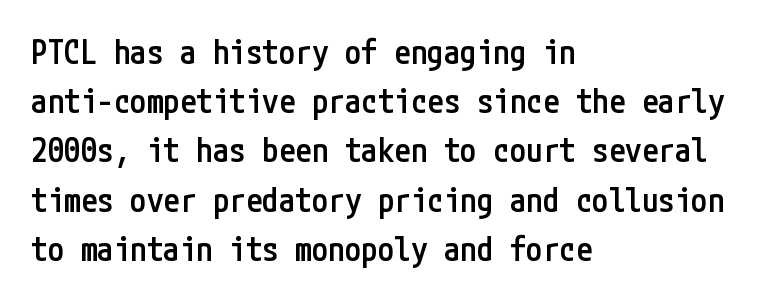
The image shows 33 px semibold, condensed sans-serif type, upright; set left-aligned, normal line spacing (1.49x), normal letter spacing, not underlined; low stroke contrast and a medium x-height.
